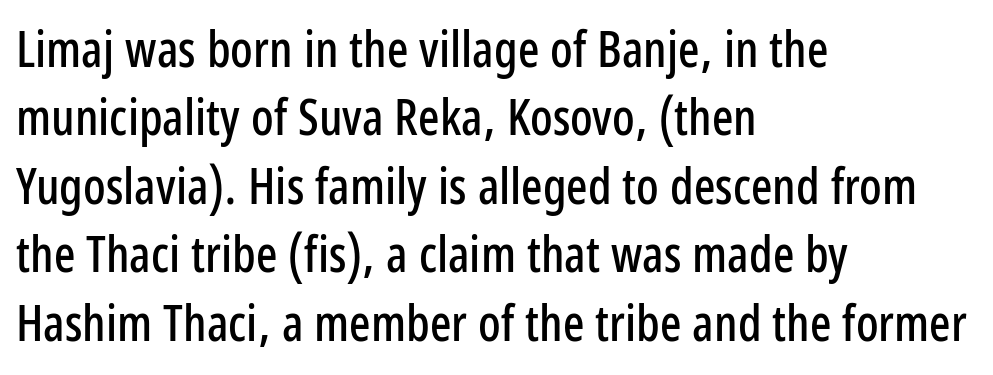
{"serif": "no", "italic": "no", "width": "condensed", "stroke_contrast": "low", "x_height": "medium", "monospaced": "no", "underline": "no", "align": "left", "line_spacing": "normal", "line_spacing_ratio": 1.37, "letter_spacing": "normal", "letter_spacing_em": 0.0, "glyph_px": 50}
